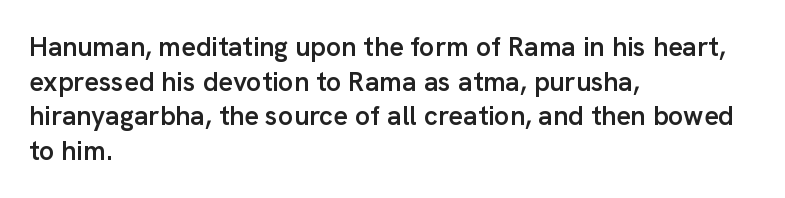
Q: Is the text bold? A: Semi-bold.
Q: Is the text italic (slanted)? A: No, it is upright.
Q: Is the text underlined? A: No.
Q: How is the paragraph aligned? A: Left-aligned.
Q: Is the spacing between letters normal or unusually wide? A: Normal.
Q: Is the spacing between lines tight, normal or loose? A: Normal.
